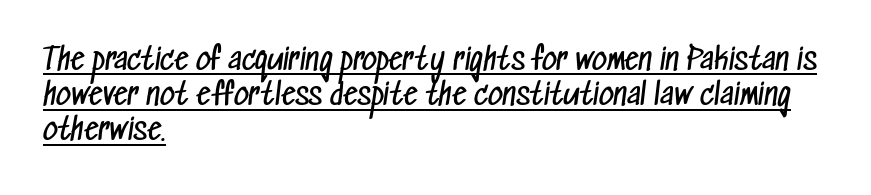
The image shows 29 px regular-weight, condensed sans-serif type; set left-aligned, line spacing 1.21x, normal letter spacing, underlined; low stroke contrast and a medium x-height.
